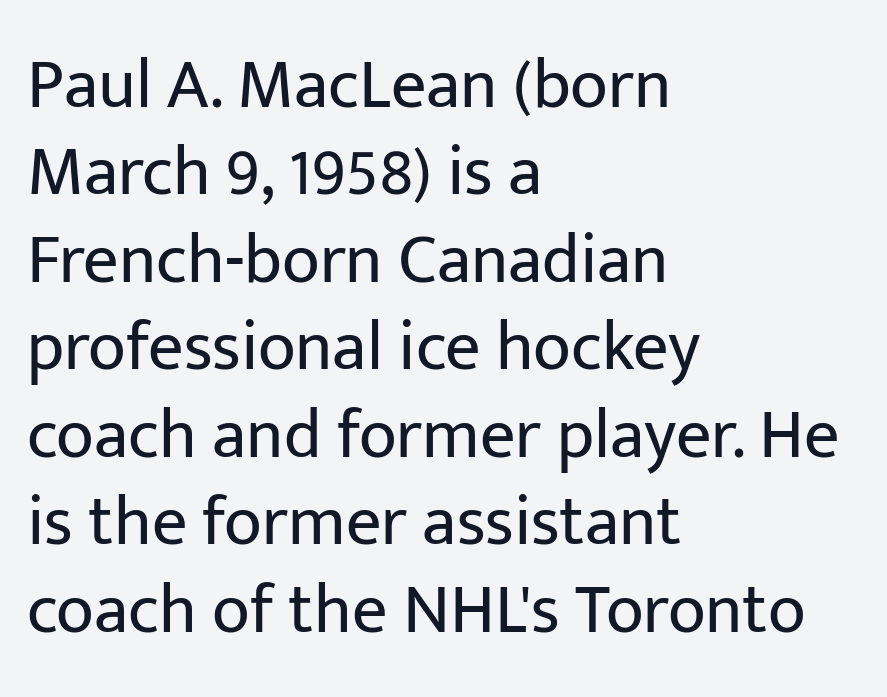
Q: Is the text bold? A: No.
Q: Is the text italic (slanted)? A: No, it is upright.
Q: Is the typeface a serif or a sans-serif typeface? A: Sans-serif.
Q: Is the text underlined? A: No.
Q: How is the paragraph aligned? A: Left-aligned.
Q: Is the spacing between letters normal or unusually wide? A: Normal.
Q: Is the spacing between lines tight, normal or loose? A: Normal.
Q: Width (condensed, normal, or wide)? A: Normal.
Q: Stroke contrast? A: Low.
Q: x-height? A: Medium.
Q: Monospaced? A: No.
